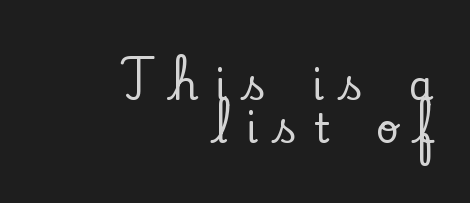
Q: Is the text italic (slanted)? A: No, it is upright.
Q: Is the typeface a serif or a sans-serif typeface? A: Serif.
Q: Is the text underlined? A: No.
Q: How is the paragraph aligned? A: Right-aligned.
Q: Is the spacing between letters normal or unusually wide? A: Unusually wide.
Q: Is the spacing between lines tight, normal or loose? A: Tight.
Q: Width (condensed, normal, or wide)? A: Normal.
Q: Stroke contrast? A: Low.
Q: x-height? A: Small.
Q: Monospaced? A: No.
